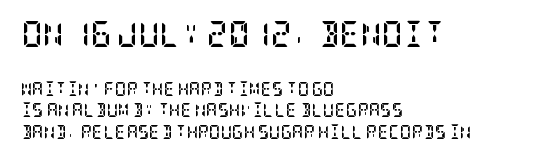
Q: Is the text bold? A: Yes.
Q: Is the text italic (slanted)? A: No, it is upright.
Q: Is the text underlined? A: No.
Q: How is the paragraph aligned? A: Left-aligned.
Q: Is the spacing between letters normal or unusually wide? A: Normal.
Q: Is the spacing between lines tight, normal or loose? A: Normal.
Q: Which block of text is set in a larger size, the first (top) or the second (bottom)? A: The first (top) one.
